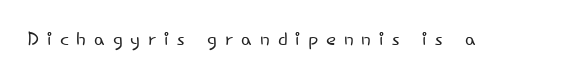
Glyph-to-glyph distance is far greater than everyday printed text. Nothing heavy about these letters — not bold at all. The gap between lines stays unmarked. The type sits square on the baseline with zero lean.
